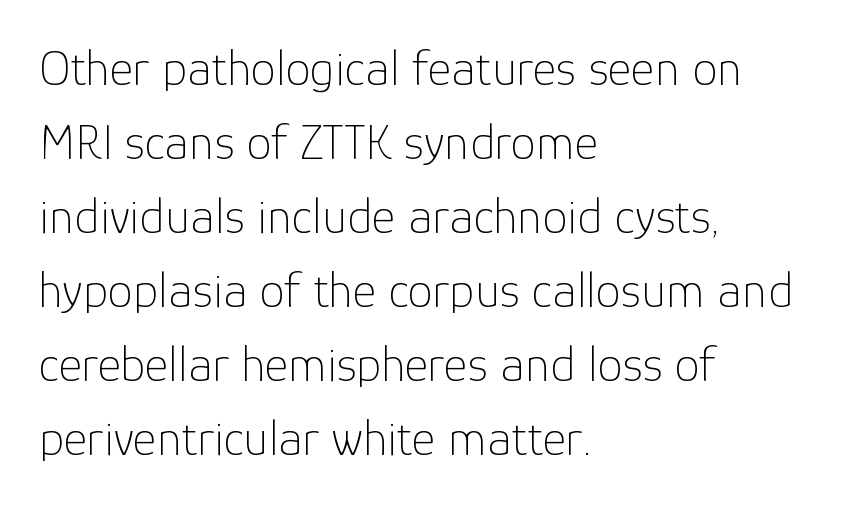
Q: Is the text bold? A: No.
Q: Is the text italic (slanted)? A: No, it is upright.
Q: Is the typeface a serif or a sans-serif typeface? A: Sans-serif.
Q: Is the text underlined? A: No.
Q: How is the paragraph aligned? A: Left-aligned.
Q: Is the spacing between letters normal or unusually wide? A: Normal.
Q: Is the spacing between lines tight, normal or loose? A: Normal.
Q: Width (condensed, normal, or wide)? A: Normal.
Q: Stroke contrast? A: Low.
Q: x-height? A: Medium.
Q: Monospaced? A: No.
